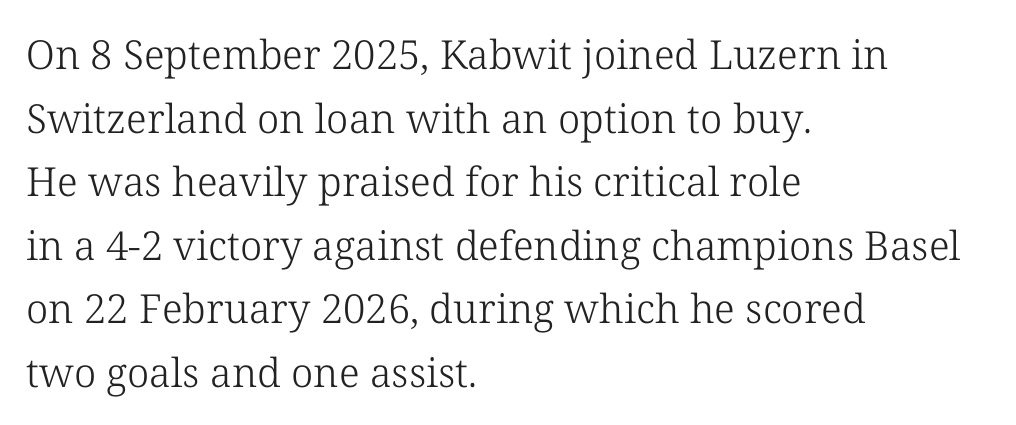
{"serif": "yes", "italic": "no", "bold": "no", "weight": "light", "width": "normal", "stroke_contrast": "low", "x_height": "medium", "monospaced": "no", "underline": "no", "align": "left", "line_spacing": "normal", "line_spacing_ratio": 1.59, "letter_spacing": "normal", "letter_spacing_em": 0.0, "glyph_px": 40}
